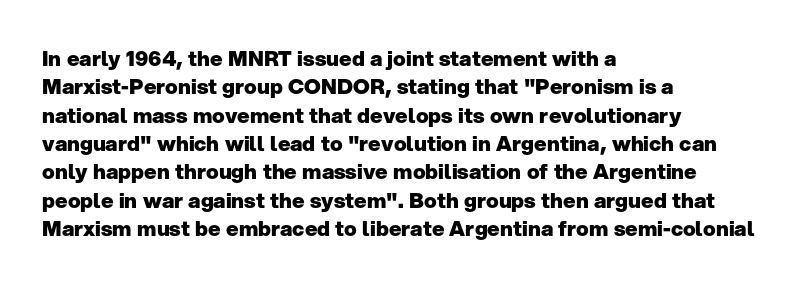
The lines in this sample share a left origin and differ only in where they stop. The block of text has a typical density, with ordinary space between rows. Posture: upright roman. The characters look thick and weighty, a clear bold. Letters rest on an invisible, unmarked baseline. There is no visible air inserted between adjacent glyphs.
